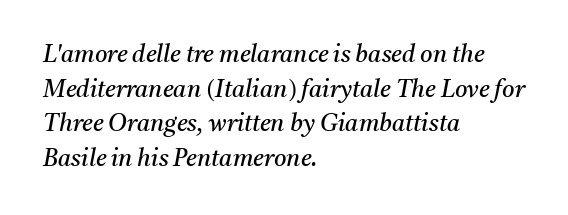
Q: Is the text bold? A: No.
Q: Is the text italic (slanted)? A: Yes, it leans right by about 11 degrees.
Q: Is the text underlined? A: No.
Q: How is the paragraph aligned? A: Left-aligned.
Q: Is the spacing between letters normal or unusually wide? A: Normal.
Q: Is the spacing between lines tight, normal or loose? A: Normal.
